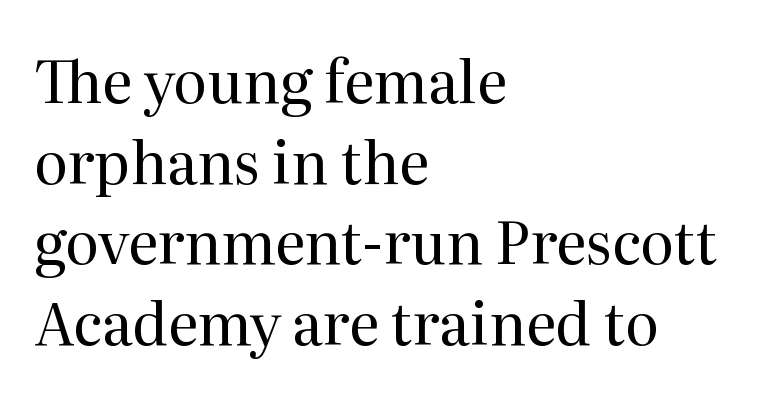
Q: Is the text bold? A: No.
Q: Is the text italic (slanted)? A: No, it is upright.
Q: Is the typeface a serif or a sans-serif typeface? A: Serif.
Q: Is the text underlined? A: No.
Q: How is the paragraph aligned? A: Left-aligned.
Q: Is the spacing between letters normal or unusually wide? A: Normal.
Q: Is the spacing between lines tight, normal or loose? A: Normal.
Q: Width (condensed, normal, or wide)? A: Normal.
Q: Stroke contrast? A: Medium.
Q: x-height? A: Medium.
Q: Monospaced? A: No.
